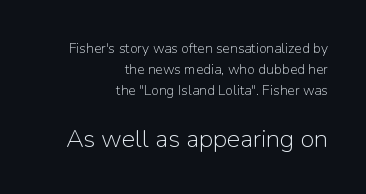
Q: Is the text bold? A: No.
Q: Is the text italic (slanted)? A: No, it is upright.
Q: Is the text underlined? A: No.
Q: How is the paragraph aligned? A: Right-aligned.
Q: Is the spacing between letters normal or unusually wide? A: Normal.
Q: Is the spacing between lines tight, normal or loose? A: Normal.
Q: Which block of text is set in a larger size, the first (top) or the second (bottom)? A: The second (bottom) one.
